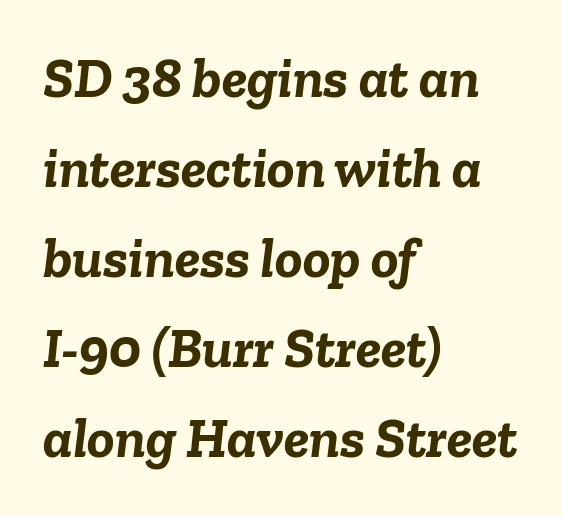
The image shows 57 px semibold type, italic (leaning right); set left-aligned, normal line spacing (1.58x), normal letter spacing, not underlined; low stroke contrast and a medium x-height.
